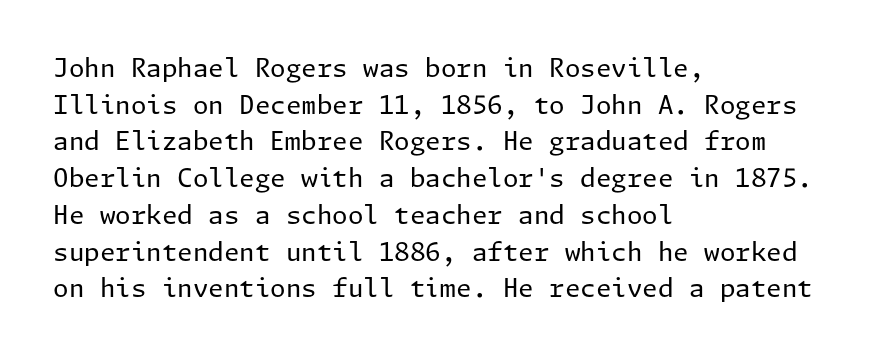
{"italic": "no", "bold": "no", "underline": "no", "align": "left", "line_spacing": "normal", "line_spacing_ratio": 1.47, "letter_spacing": "normal", "letter_spacing_em": 0.0, "glyph_px": 25}
